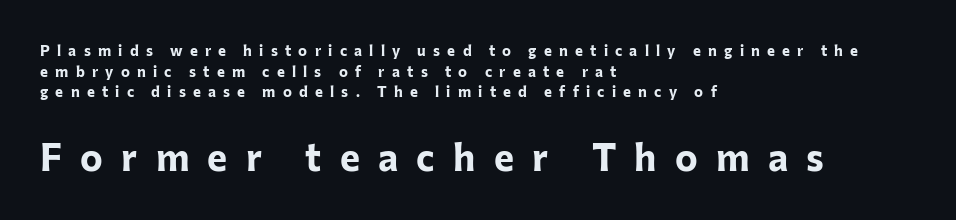
Reading down the block, your eye returns to a fixed left position each line. The face used here is a sans, in the tradition of grotesques and geometrics. The line texture is sparse and dotted thanks to wide tracking. These lines were composed using upright roman letters. Strokes here are thick enough to call this a true bold. The passage shown is not underscored anywhere.
